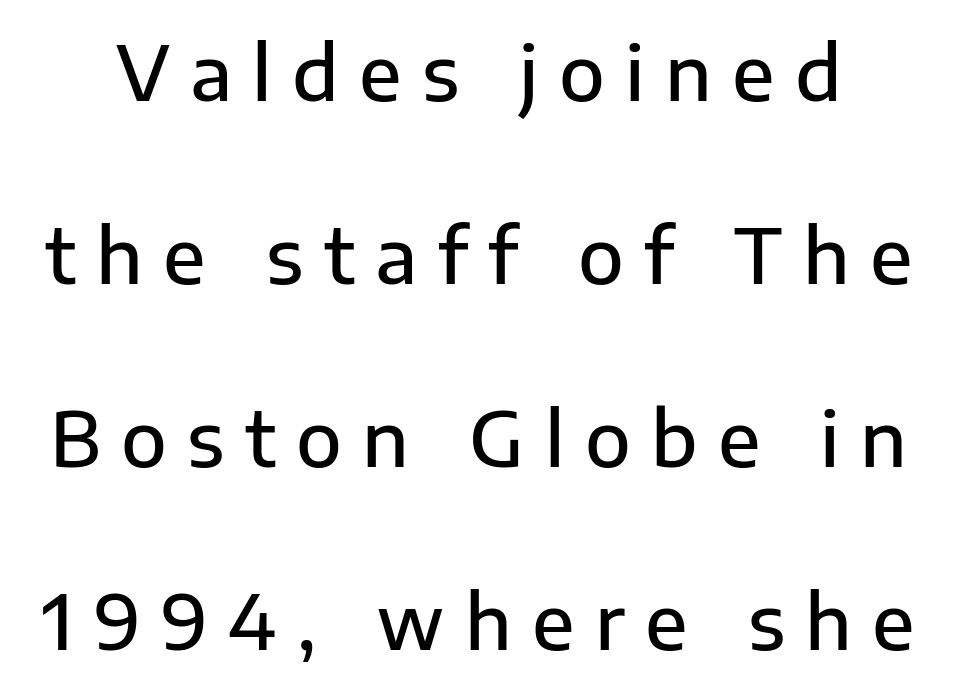
The image shows 75 px semibold sans-serif type, upright; set loose line spacing (2.44x), unusually wide letter spacing (+0.27 em), not underlined; low stroke contrast and a medium x-height.
